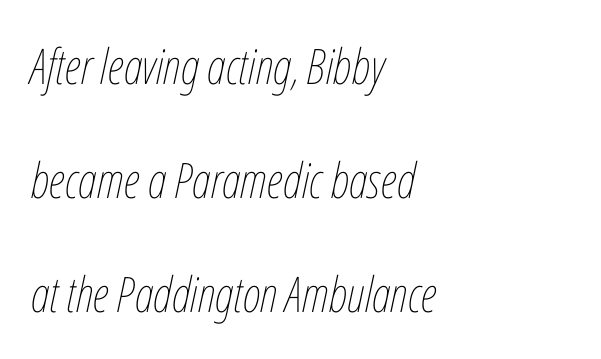
The image shows 49 px thin, condensed type, italic (leaning right); set left-aligned, loose line spacing (2.33x), normal letter spacing, not underlined; low stroke contrast and a medium x-height.
